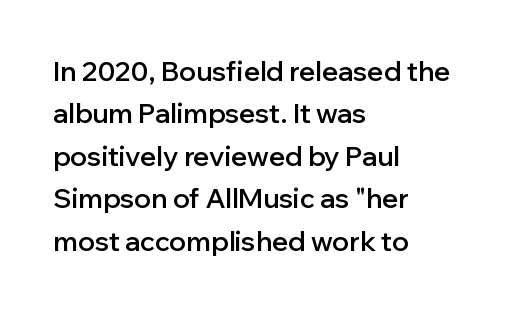
{"italic": "no", "bold": "semi", "underline": "no", "align": "left", "line_spacing": "normal", "line_spacing_ratio": 1.57, "letter_spacing": "normal", "letter_spacing_em": 0.0, "glyph_px": 27}
